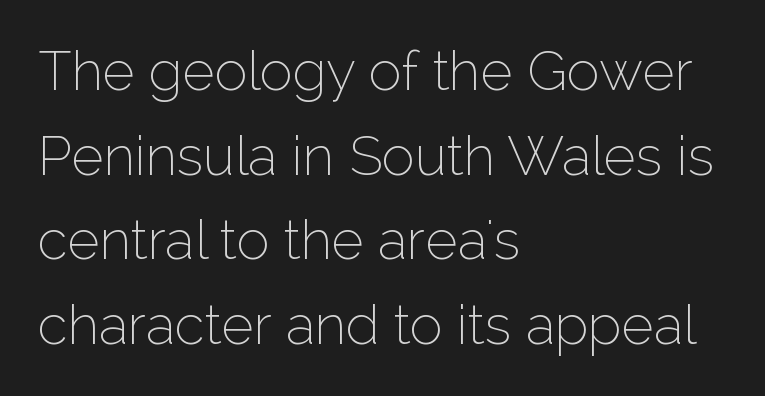
One glance says typical: line gaps are just what's usual. The passage is arranged the way most books set body copy — flush left. No extra ink here — the face is not bold. Check under the words: just untouched page.
